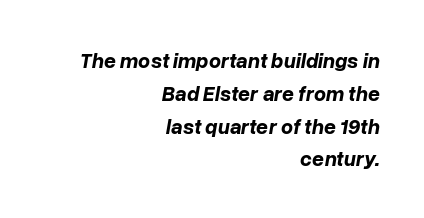
{"italic": "yes", "lean": "right", "slant_degrees": 10, "bold": "yes", "underline": "no", "align": "right", "line_spacing": "normal", "line_spacing_ratio": 1.56, "letter_spacing": "normal", "letter_spacing_em": 0.0, "glyph_px": 21}
